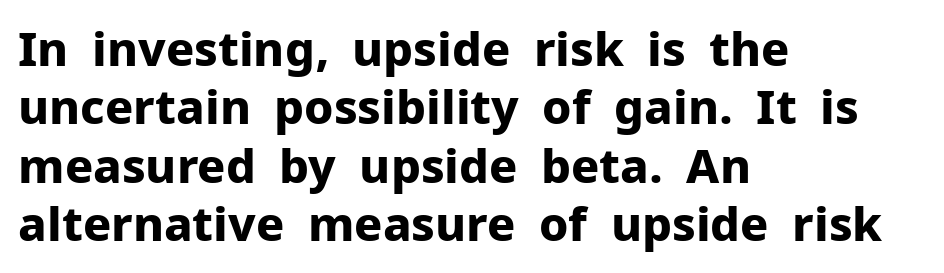
{"serif": "no", "italic": "no", "bold": "yes", "weight": "bold", "width": "normal", "stroke_contrast": "low", "x_height": "medium", "monospaced": "no", "underline": "no", "align": "left", "line_spacing_ratio": 1.24, "letter_spacing": "normal", "letter_spacing_em": 0.0, "glyph_px": 47}
